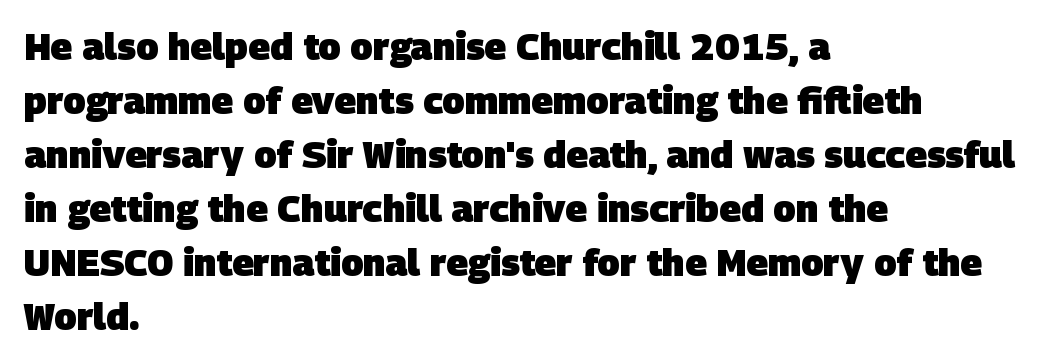
The image shows 37 px heavy sans-serif type; set left-aligned, normal line spacing (1.46x), normal letter spacing, not underlined; low stroke contrast and a large x-height.
